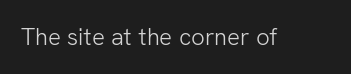
The image shows 24 px text type, upright; set normal letter spacing, not underlined.
